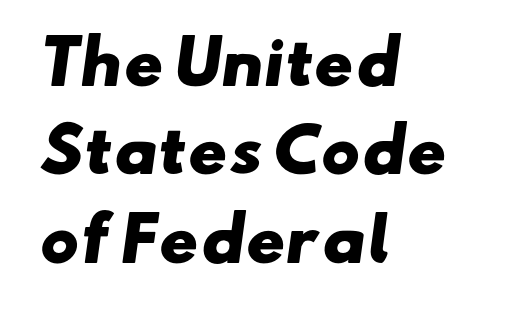
Q: Is the text bold? A: Yes.
Q: Is the typeface a serif or a sans-serif typeface? A: Sans-serif.
Q: Is the text underlined? A: No.
Q: How is the paragraph aligned? A: Left-aligned.
Q: Is the spacing between letters normal or unusually wide? A: Normal.
Q: Is the spacing between lines tight, normal or loose? A: Normal.
Q: Width (condensed, normal, or wide)? A: Wide.
Q: Stroke contrast? A: Low.
Q: x-height? A: Small.
Q: Monospaced? A: No.
